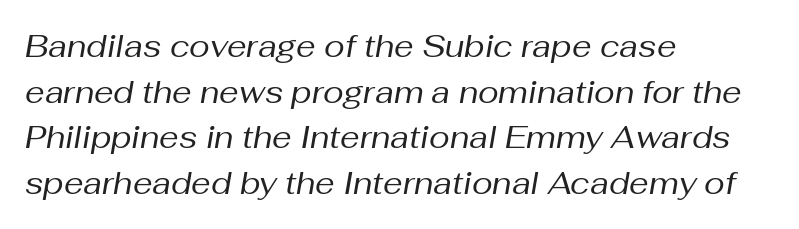
Q: Is the text bold? A: No.
Q: Is the text italic (slanted)? A: Yes, it leans right by about 10 degrees.
Q: Is the text underlined? A: No.
Q: How is the paragraph aligned? A: Left-aligned.
Q: Is the spacing between letters normal or unusually wide? A: Normal.
Q: Is the spacing between lines tight, normal or loose? A: Normal.
Q: Width (condensed, normal, or wide)? A: Normal.
Q: Stroke contrast? A: Medium.
Q: x-height? A: Medium.
Q: Monospaced? A: No.
